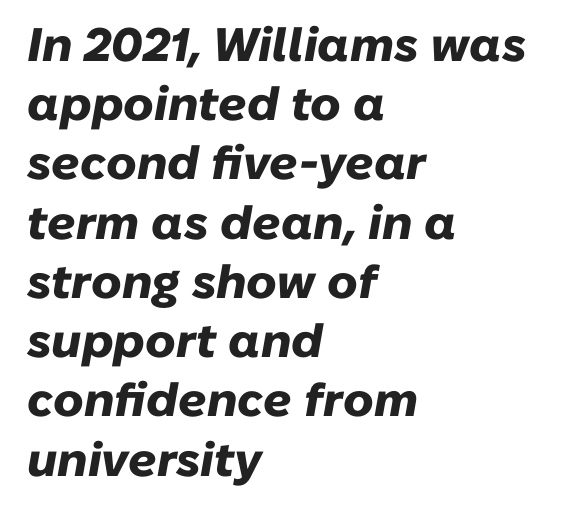
{"italic": "yes", "lean": "right", "slant_degrees": 10, "bold": "yes", "weight": "heavy", "width": "normal", "stroke_contrast": "low", "x_height": "medium", "monospaced": "no", "underline": "no", "align": "left", "line_spacing": "normal", "line_spacing_ratio": 1.26, "letter_spacing": "normal", "letter_spacing_em": 0.0, "glyph_px": 47}
